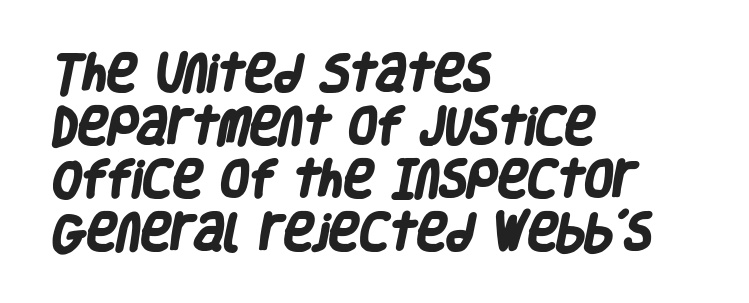
The block of text has a typical density, with ordinary space between rows. Alignment: flush left. There is no visible air inserted between adjacent glyphs. Each row of text sits above clean, open space. Typographic density is high because the face is bold. Unlike a traditional serif, this face leaves its strokes unadorned.
